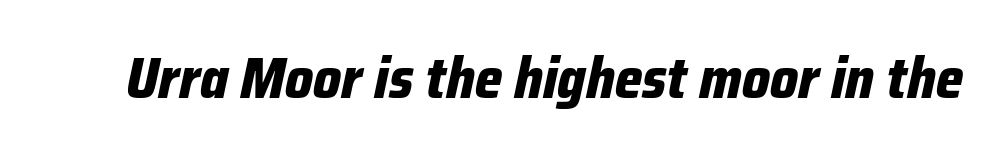
Q: Is the text bold? A: Yes.
Q: Is the text italic (slanted)? A: Yes, it leans right by about 12 degrees.
Q: Is the text underlined? A: No.
Q: Is the spacing between letters normal or unusually wide? A: Normal.
Q: Width (condensed, normal, or wide)? A: Condensed.
Q: Stroke contrast? A: Low.
Q: x-height? A: Medium.
Q: Monospaced? A: No.
